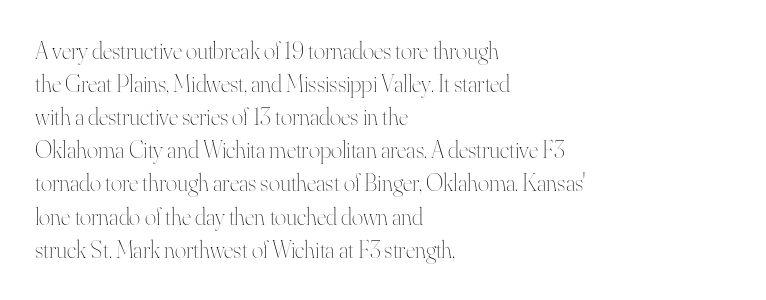
Horizontally, the lines are justified to the leading edge only. A roman cut, with each character standing at attention. The lines sit at an ordinary, default distance from one another. The font sits on the lighter half of the weight spectrum, regular included. Just letters on the line, the space beneath them empty. Standard letterfit; no display-style spreading of the glyphs.
